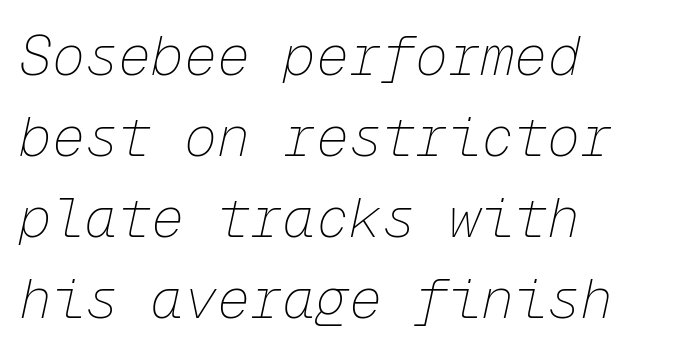
These lines were composed using italics. Is the block centered? No — it sits flush against the left margin. Every character here occupies the same horizontal width, giving the sample a typewriter-like rhythm. Summary of weight: not heavy and not bold. Lines of text with bare space underneath. The gaps between neighbouring characters are ordinary and unremarkable.
